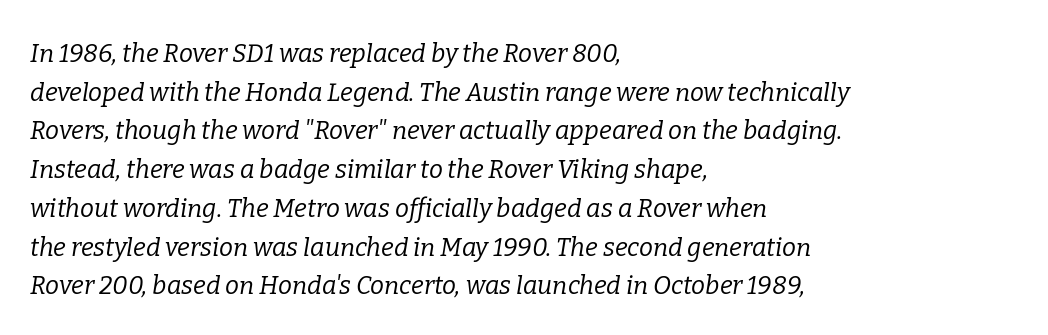
Notice how the stems are inclined rather than vertical — that's the hallmark of italics. Whoever set this chose a conventional vertical rhythm. All the whitespace from short lines collects on the right. In terms of letterspacing, this is plain default setting. Honestly, there is no underline to notice here at all. Stroke mass is kept to a normal reading level or below.
